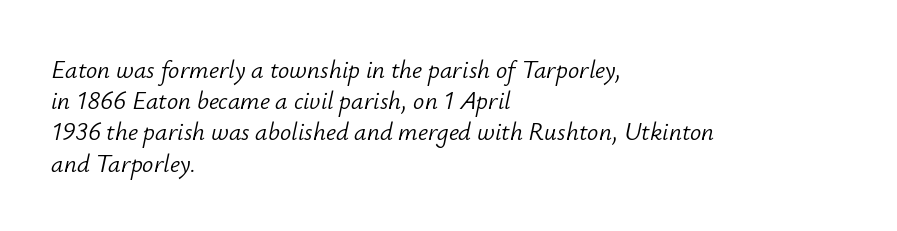
{"italic": "yes", "lean": "right", "slant_degrees": 12, "bold": "no", "underline": "no", "align": "left", "line_spacing": "normal", "line_spacing_ratio": 1.25, "letter_spacing": "normal", "letter_spacing_em": 0.0, "glyph_px": 25}
